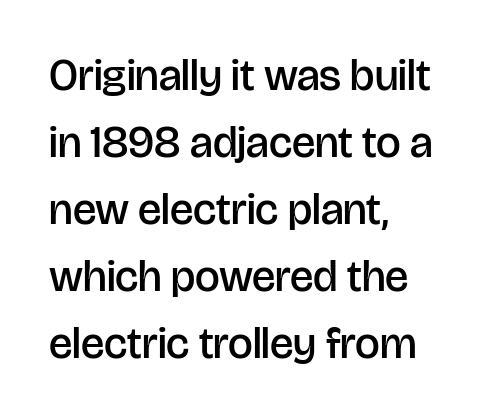
Q: Is the text bold? A: Semi-bold.
Q: Is the text italic (slanted)? A: No, it is upright.
Q: Is the typeface a serif or a sans-serif typeface? A: Sans-serif.
Q: Is the text underlined? A: No.
Q: How is the paragraph aligned? A: Left-aligned.
Q: Is the spacing between letters normal or unusually wide? A: Normal.
Q: Is the spacing between lines tight, normal or loose? A: Normal.
Q: Width (condensed, normal, or wide)? A: Normal.
Q: Stroke contrast? A: Low.
Q: x-height? A: Large.
Q: Monospaced? A: No.
